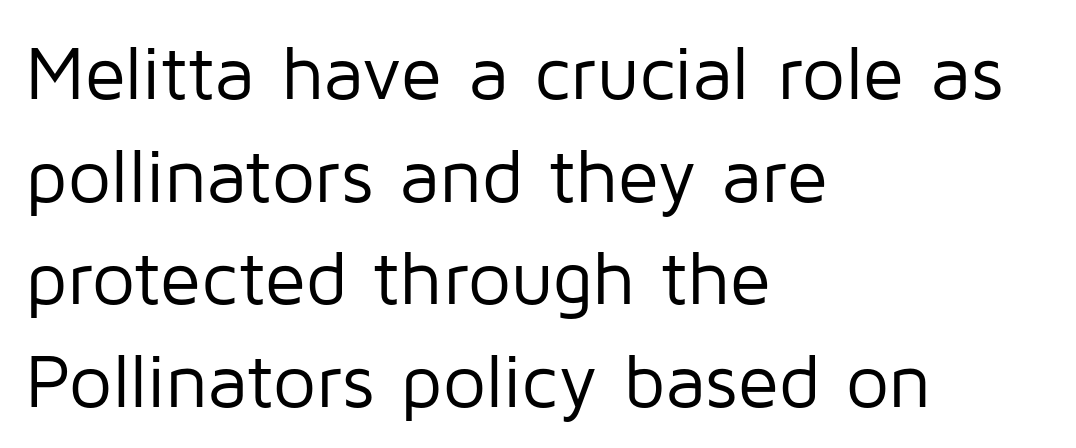
The type is set solid horizontally, with unmodified tracking. Compared with a centered layout, this one pins lines to the left instead. Each letter's strokes conclude bluntly, with no projecting serifs. Stroke mass is kept to a normal reading level or below. Quick note: not italic, upright.
